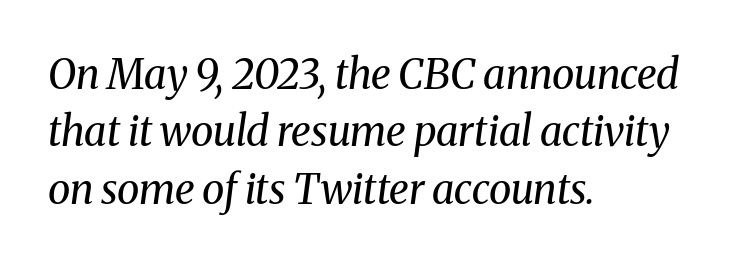
The image shows 41 px regular-weight serif type, italic (leaning right); set left-aligned, normal line spacing (1.4x), normal letter spacing, not underlined; medium stroke contrast and a medium x-height.
